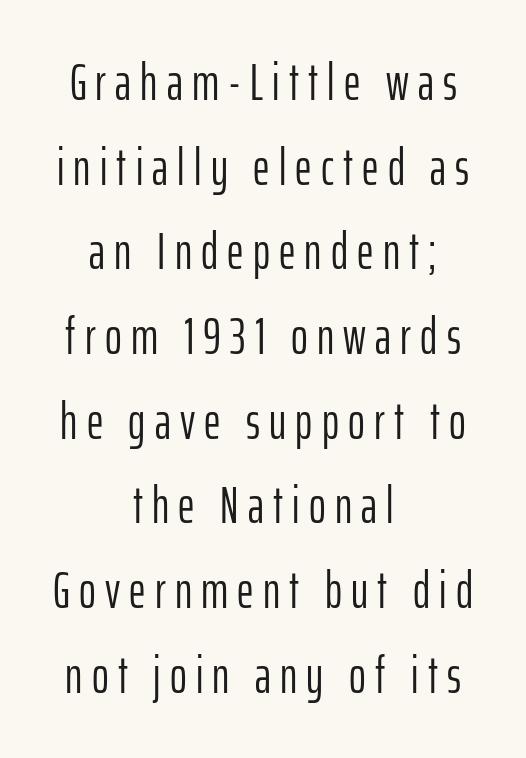
The image shows 51 px light, condensed sans-serif type, upright; set centered, normal line spacing (1.66x), not underlined; low stroke contrast and a medium x-height.
